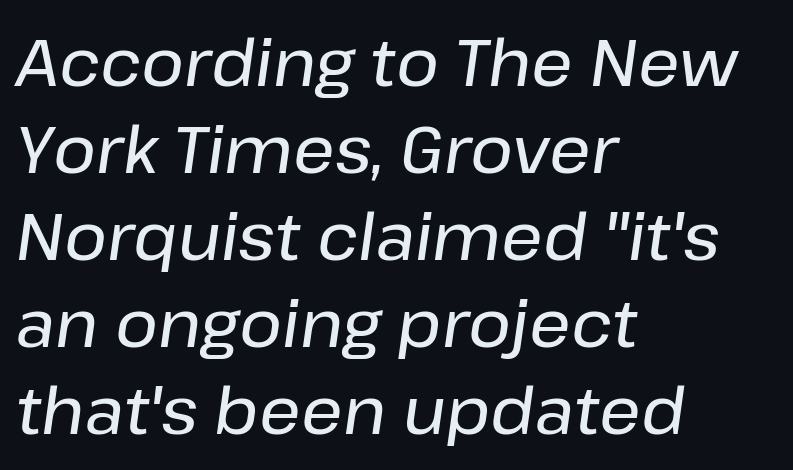
Evenly set lines give the paragraph a standard silhouette. A typesetter would call this zero additional tracking. The passage shown is not underscored anywhere. Do the characters align in a grid? No, the font is proportional. The text carries the slant typical of an italic or oblique font.
